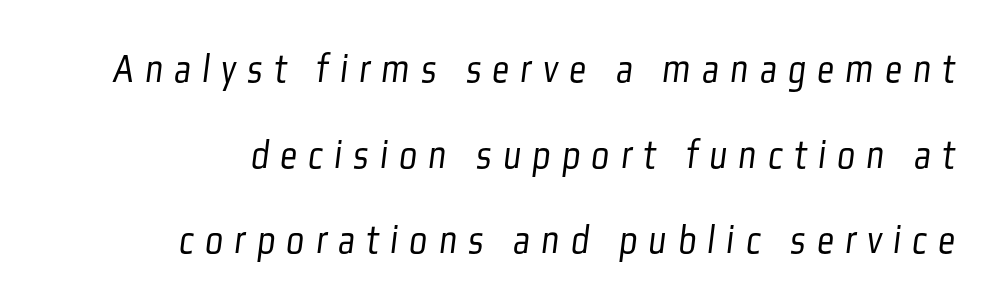
Weight class: somewhere from thin through regular. Type without underlining. The face used here is rendered with a markedly widened letterfit. No feet cap the strokes, marking this as sans-serif type. The passage shown is typed in a proportional face where columns would drift. Baseline-to-baseline distance is far greater than the letter height.
